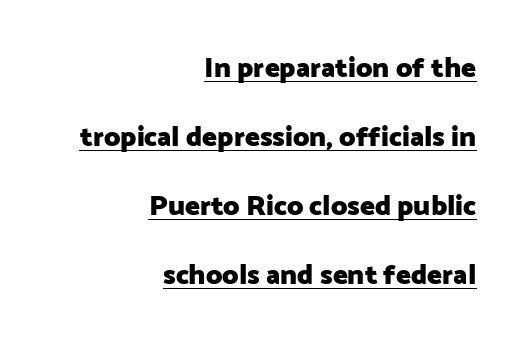
The image shows 28 px heavy sans-serif type, upright; set right-aligned, loose line spacing (2.46x), normal letter spacing, underlined; low stroke contrast and a medium x-height.
